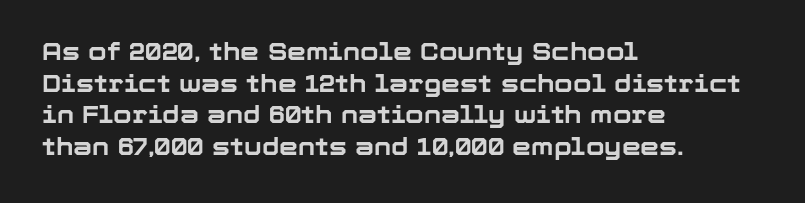
Honestly, the letter spacing is just normal — you wouldn't notice it. One glance says typical: line gaps are just what's usual. These lines stack with their left ends in a neat column. The type sits square on the baseline with zero lean. Descender tails drop into unmarked territory. How heavy is the stroke? Heavy — this is a bold.
